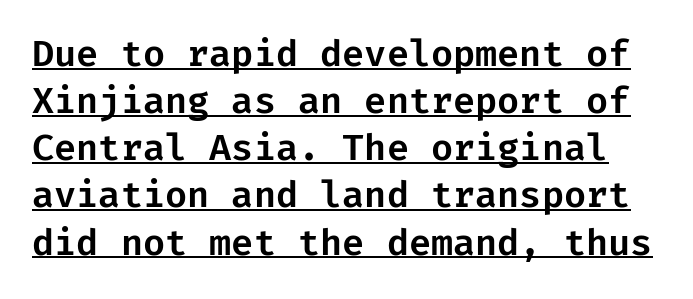
{"serif": "no", "italic": "no", "width": "normal", "stroke_contrast": "low", "x_height": "medium", "underline": "yes", "line_spacing": "normal", "line_spacing_ratio": 1.31, "letter_spacing": "normal", "letter_spacing_em": 0.0, "glyph_px": 36}
